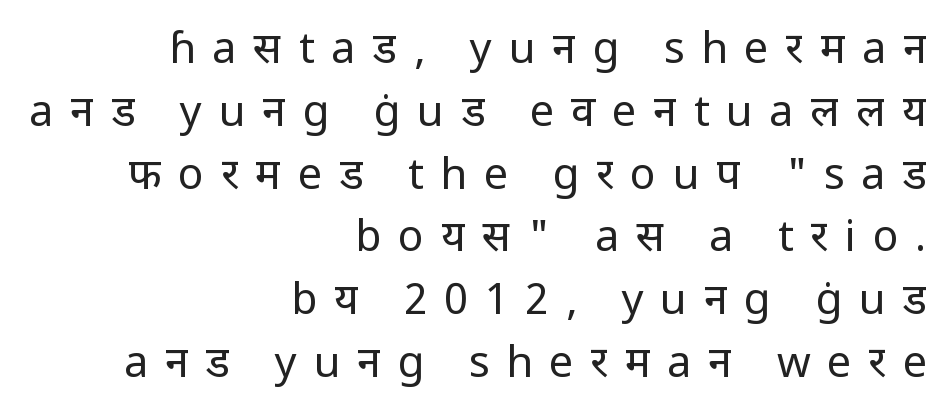
The image shows 43 px regular-weight sans-serif type, upright; set right-aligned, normal line spacing (1.46x), unusually wide letter spacing (+0.39 em), not underlined; low stroke contrast and a medium x-height.
